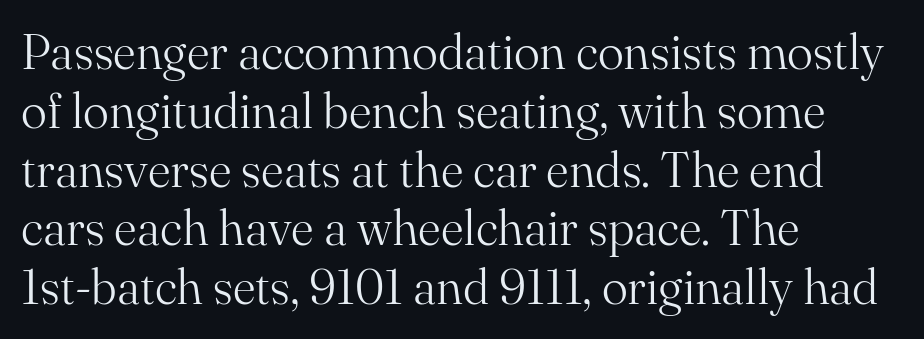
{"serif": "yes", "italic": "no", "bold": "no", "weight": "light", "width": "normal", "stroke_contrast": "medium", "x_height": "small", "monospaced": "no", "underline": "no", "align": "left", "line_spacing_ratio": 1.2, "letter_spacing": "normal", "letter_spacing_em": 0.0, "glyph_px": 49}
